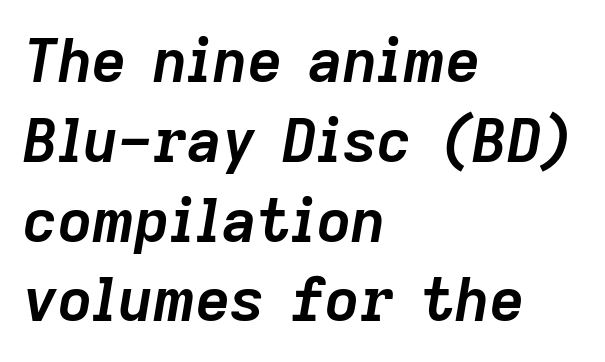
Spacing verdict: proportional, widths tailored to each character. Nothing unusual about the tracking: characters are spaced as the font intends. A normal amount of white space separates one row of letters from the next. In CSS terms this would be text-align: left. Caption: bold face, heavy strokes. If you drew a line through each stem, it would be angled.
